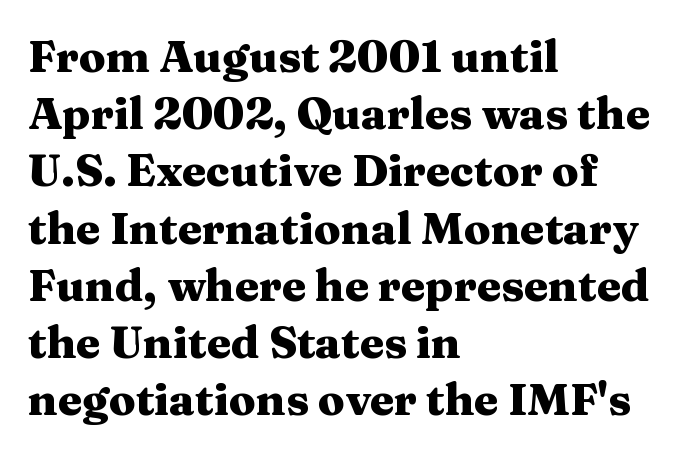
This sample has the flowing, uneven cadence of proportional lettering. The rendering shows small feet on the letterforms — a serif design. This rendering features lettering with no underline. A student would call this left alignment; a typographer would say flush left, rag right.
